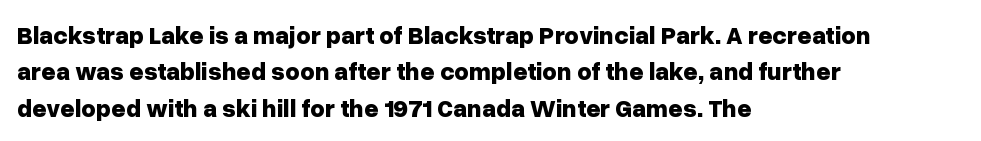
The letters are bold, with thick, heavy strokes. If you measured baseline to baseline, you'd find a middling distance. Posture: straight, roman, zero tilt. No word sits above an underline.
